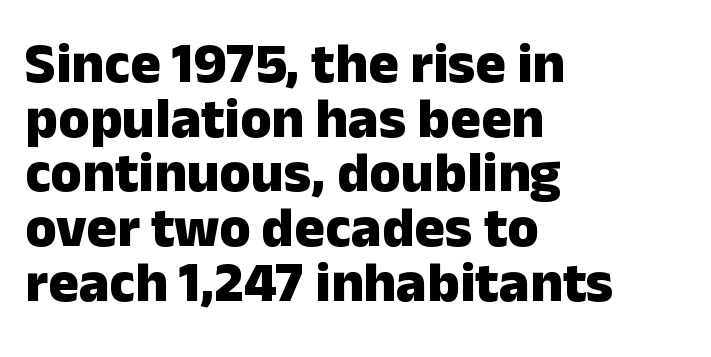
How heavy is the stroke? Heavy — this is a bold. Regarding leading, the lines here are crowded together. In terms of letterspacing, this is plain default setting. The passage shown is typeset with a sans-serif family. Rule under the text: the space is simply empty. A classic flush-left, rag-right setting is used for this passage.
